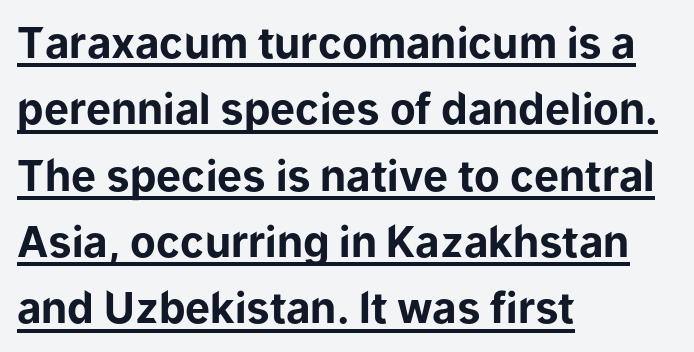
Q: Is the text bold? A: Yes.
Q: Is the text italic (slanted)? A: No, it is upright.
Q: Is the typeface a serif or a sans-serif typeface? A: Sans-serif.
Q: Is the text underlined? A: Yes.
Q: How is the paragraph aligned? A: Left-aligned.
Q: Is the spacing between letters normal or unusually wide? A: Normal.
Q: Is the spacing between lines tight, normal or loose? A: Normal.
Q: Width (condensed, normal, or wide)? A: Normal.
Q: Stroke contrast? A: Low.
Q: x-height? A: Medium.
Q: Monospaced? A: No.
